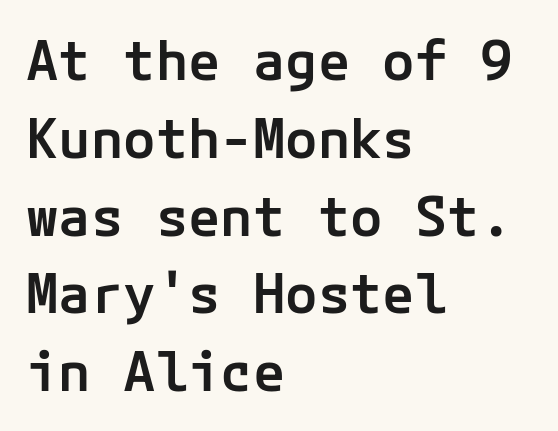
Q: Is the text bold? A: Semi-bold.
Q: Is the text italic (slanted)? A: No, it is upright.
Q: Is the typeface a serif or a sans-serif typeface? A: Sans-serif.
Q: Is the text underlined? A: No.
Q: How is the paragraph aligned? A: Left-aligned.
Q: Is the spacing between letters normal or unusually wide? A: Normal.
Q: Is the spacing between lines tight, normal or loose? A: Normal.
Q: Width (condensed, normal, or wide)? A: Normal.
Q: Stroke contrast? A: Low.
Q: x-height? A: Medium.
